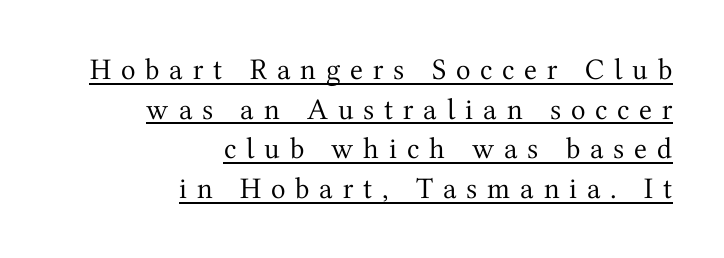
The image shows 30 px regular-weight serif type, upright; set right-aligned, normal line spacing (1.32x), unusually wide letter spacing (+0.33 em), underlined; medium stroke contrast and a medium x-height.
